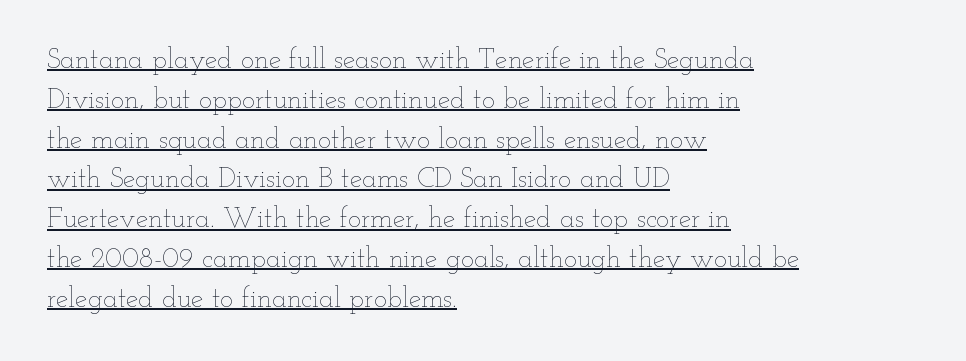
The rendering keeps characters at their native spacing. Looks like regular typesetting: each glyph gets only the width it needs. The lettering is marked with a stroke running underneath it. These lines were composed using upright roman letters. A light-to-regular cut is what we see here.
